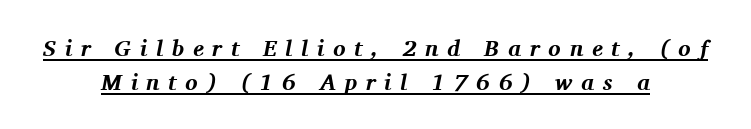
The image shows 23 px bold type, italic (leaning right); set centered, normal line spacing (1.47x), unusually wide letter spacing (+0.38 em), underlined.
